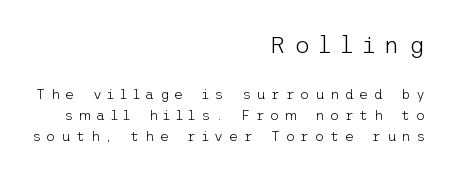
Quick note: interline space is typical. Between one letter and the next there's a generous, obvious gap. Short and long lines alike share a common ending point at right. The earlier block is typeset at a bigger size than the later block.
